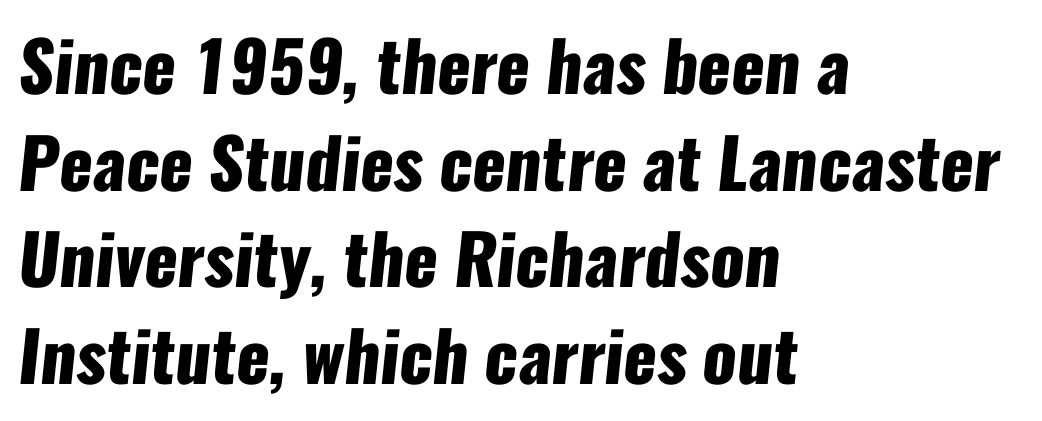
Is the type bold? Yes — the strokes are clearly thick and heavy. The line-height multiplier appears to be the usual default. The rendering anchors every line to the left-hand side. Is this a fixed-width face? No — the glyphs have proportional, varying widths. The zone under the glyphs is completely vacant. In terms of letterspacing, this is plain default setting.
